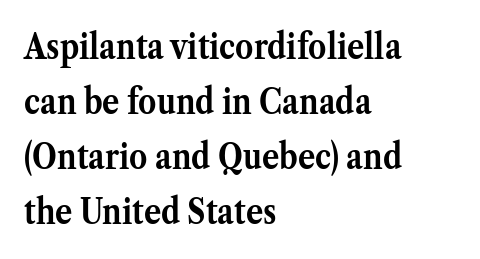
A bare baseline throughout the passage. Regarding serifs, this sample has them. Ordinary non-slanted type is in use. Interline gaps are of average width in this sample. In terms of weight, the rendering is a true, heavy bold. Character widths vary here, with narrow letters taking less room than wide ones.
